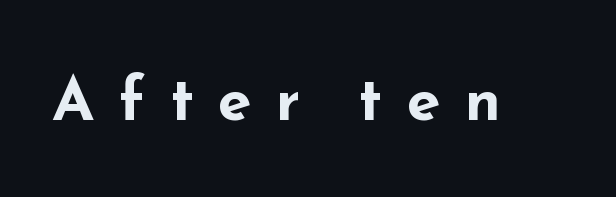
{"serif": "no", "italic": "no", "bold": "yes", "weight": "bold", "width": "wide", "stroke_contrast": "low", "x_height": "small", "monospaced": "no", "underline": "no", "letter_spacing": "wide", "letter_spacing_em": 0.4, "glyph_px": 61}
